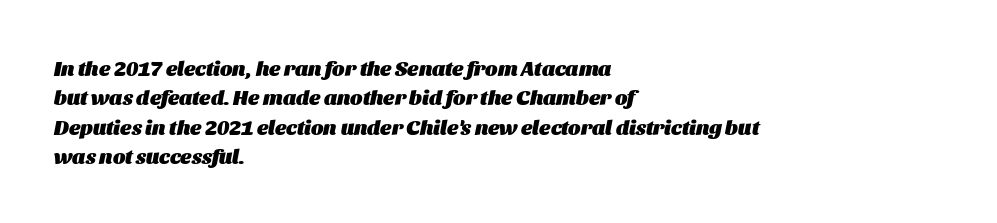
The image shows 21 px bold type, italic (leaning right); set left-aligned, normal line spacing (1.4x), normal letter spacing, not underlined.
